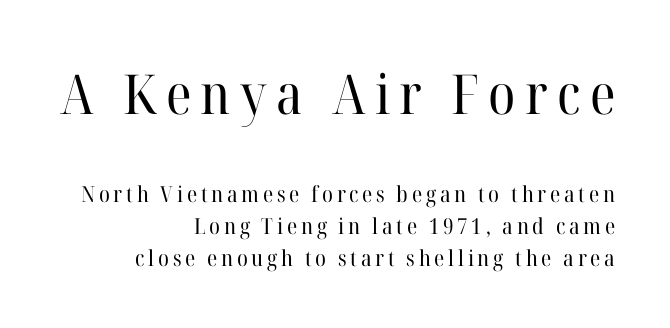
Q: Is the text bold? A: No.
Q: Is the text italic (slanted)? A: No, it is upright.
Q: Is the typeface a serif or a sans-serif typeface? A: Serif.
Q: Is the text underlined? A: No.
Q: How is the paragraph aligned? A: Right-aligned.
Q: Is the spacing between lines tight, normal or loose? A: Normal.
Q: Which block of text is set in a larger size, the first (top) or the second (bottom)? A: The first (top) one.
Q: Width (condensed, normal, or wide)? A: Normal.
Q: Stroke contrast? A: High.
Q: x-height? A: Medium.
Q: Monospaced? A: No.
